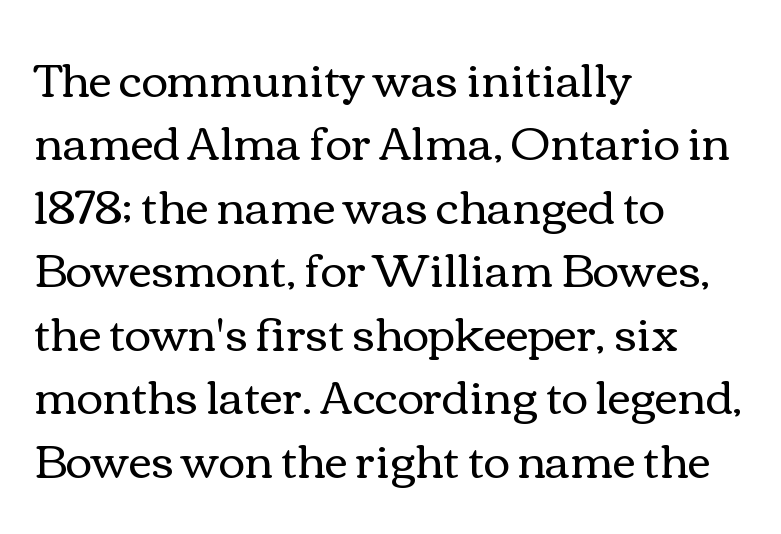
Q: Is the text bold? A: No.
Q: Is the text italic (slanted)? A: No, it is upright.
Q: Is the text underlined? A: No.
Q: How is the paragraph aligned? A: Left-aligned.
Q: Is the spacing between letters normal or unusually wide? A: Normal.
Q: Is the spacing between lines tight, normal or loose? A: Normal.
Q: Width (condensed, normal, or wide)? A: Wide.
Q: Stroke contrast? A: Medium.
Q: x-height? A: Medium.
Q: Monospaced? A: No.
